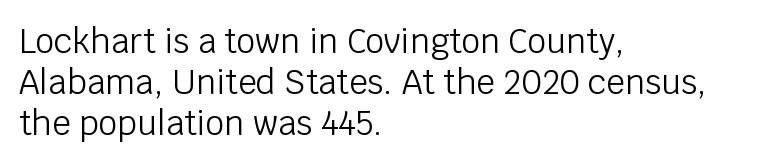
Q: Is the text bold? A: No.
Q: Is the text italic (slanted)? A: No, it is upright.
Q: Is the typeface a serif or a sans-serif typeface? A: Sans-serif.
Q: Is the text underlined? A: No.
Q: How is the paragraph aligned? A: Left-aligned.
Q: Is the spacing between letters normal or unusually wide? A: Normal.
Q: Is the spacing between lines tight, normal or loose? A: Normal.
Q: Width (condensed, normal, or wide)? A: Normal.
Q: Stroke contrast? A: Low.
Q: x-height? A: Large.
Q: Monospaced? A: No.
